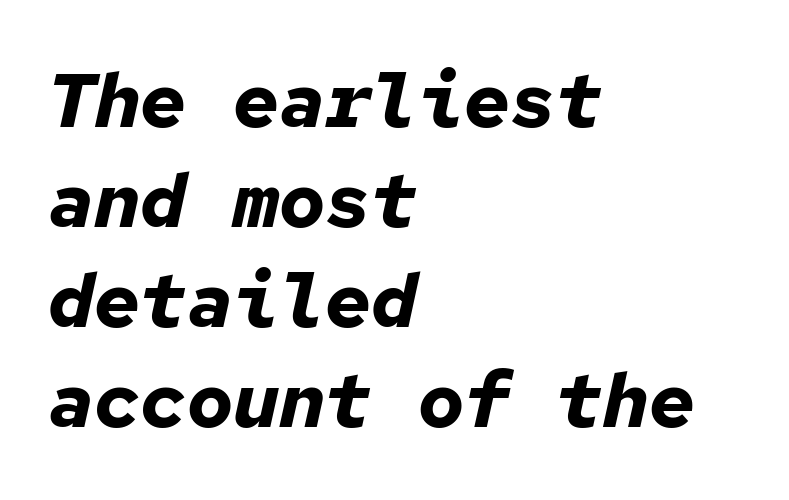
Fixed-width glyphs throughout — classic coding-font behaviour. Students, this is bold: see how much ink each stroke carries. Each word holds together tightly as a unit, with standard inter-letter gaps. Vertically, the passage feels balanced, rows spaced as you'd expect. A student would call this left alignment; a typographer would say flush left, rag right.
